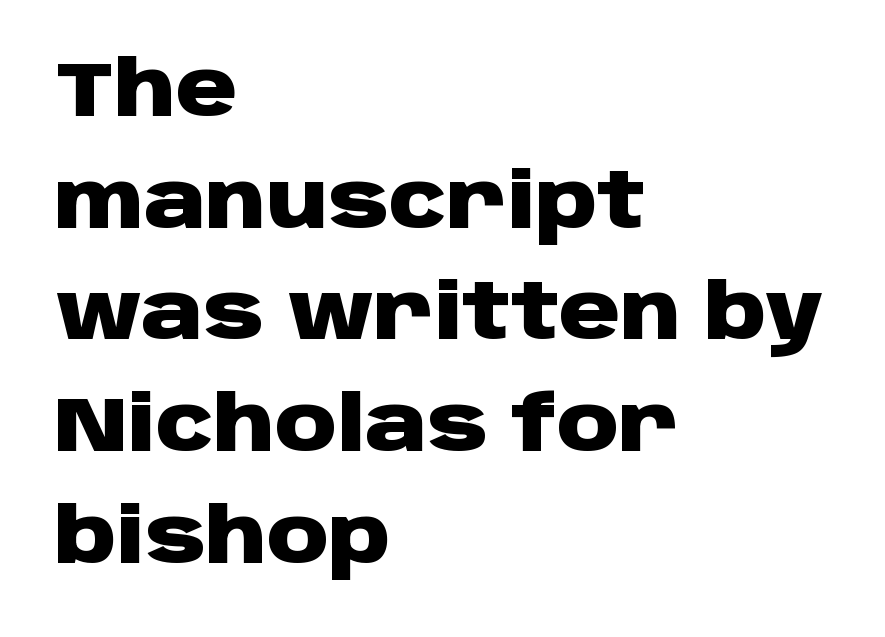
{"serif": "no", "italic": "no", "bold": "yes", "weight": "heavy", "width": "wide", "stroke_contrast": "low", "x_height": "large", "monospaced": "no", "underline": "no", "align": "left", "line_spacing": "normal", "line_spacing_ratio": 1.47, "letter_spacing": "normal", "letter_spacing_em": 0.0, "glyph_px": 76}
